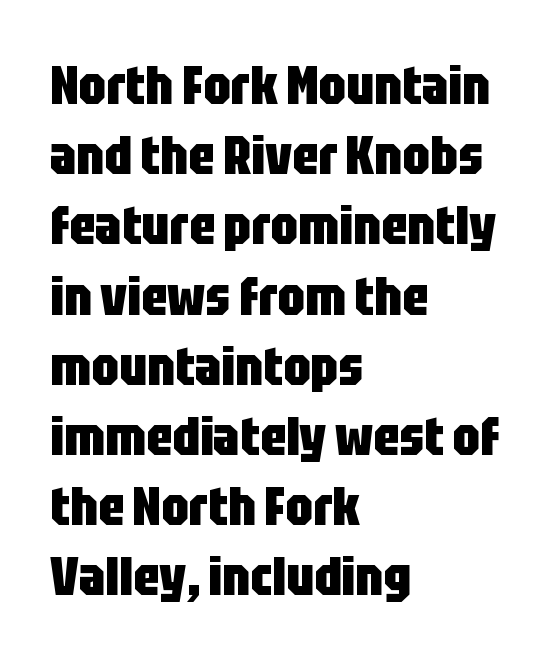
Q: Is the text bold? A: Yes.
Q: Is the text italic (slanted)? A: No, it is upright.
Q: Is the typeface a serif or a sans-serif typeface? A: Sans-serif.
Q: Is the text underlined? A: No.
Q: How is the paragraph aligned? A: Left-aligned.
Q: Is the spacing between letters normal or unusually wide? A: Normal.
Q: Is the spacing between lines tight, normal or loose? A: Normal.
Q: Width (condensed, normal, or wide)? A: Condensed.
Q: Stroke contrast? A: Low.
Q: x-height? A: Large.
Q: Monospaced? A: No.
